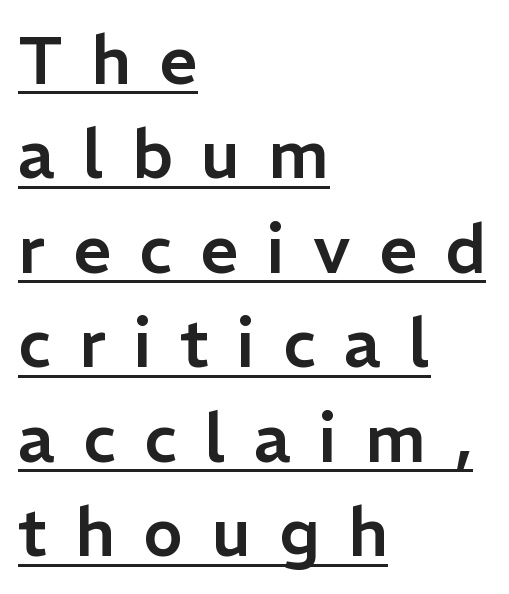
The image shows 67 px sans-serif type, upright; set left-aligned, normal line spacing (1.41x), unusually wide letter spacing (+0.42 em), underlined; low stroke contrast and a medium x-height.
